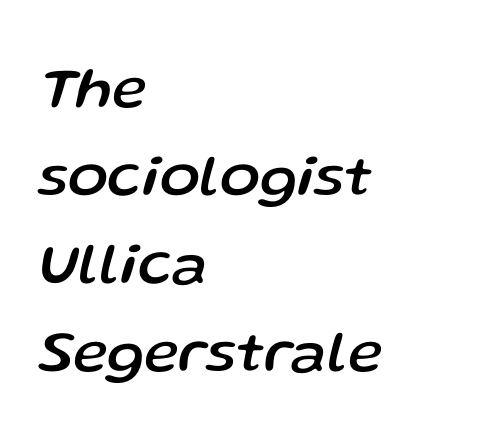
One glance says typical: line gaps are just what's usual. The font's italic variant was chosen for this text. Is this a fixed-width face? No — the glyphs have proportional, varying widths. All the whitespace from short lines collects on the right. Nobody drew a line under any word here. Letter spacing: default.
